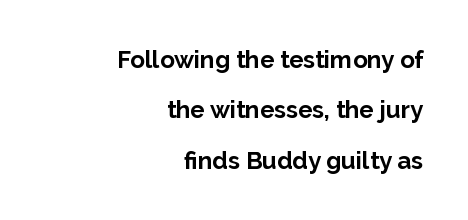
Lines of text with bare space underneath. Regarding leading, the lines here are spaced well apart. The characters look thick and weighty, a clear bold. Inter-character spacing is left at the font's built-in metrics. The paragraph has a hard right edge and a soft left edge.
